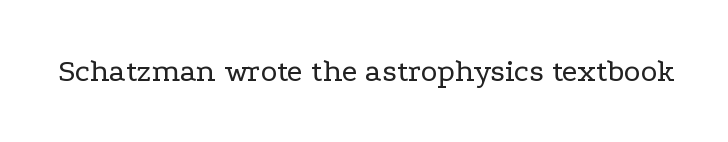
The image shows 32 px regular-weight, wide serif type, upright; set normal letter spacing, not underlined; low stroke contrast and a medium x-height.
